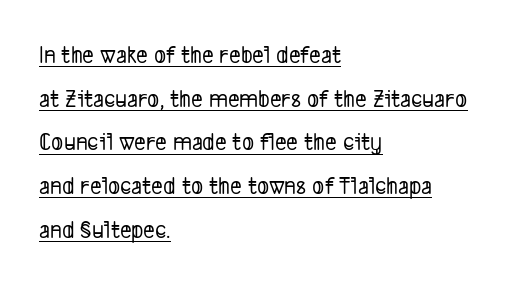
The image shows 25 px text type; set left-aligned, line spacing 1.75x, normal letter spacing, underlined.
